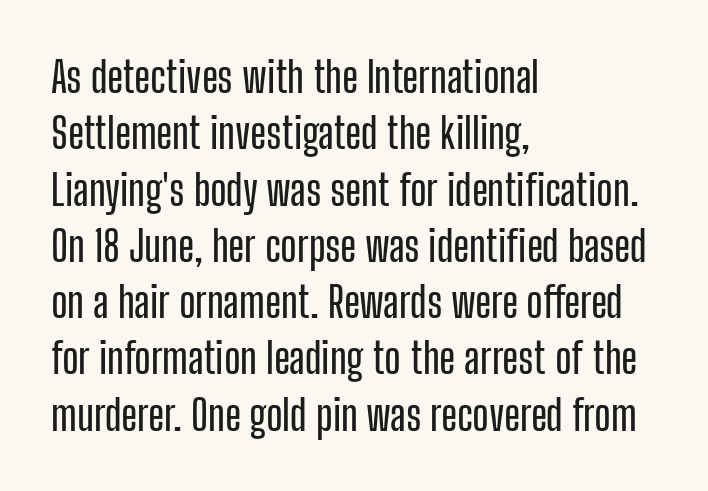
The rows are spaced the way most documents space them. Look at the tracking — it's just the regular setting, nothing added. Typographically, this falls in the sans-serif category. Is this a fixed-width face? No — the glyphs have proportional, varying widths. The lines in this sample share a left origin and differ only in where they stop.
